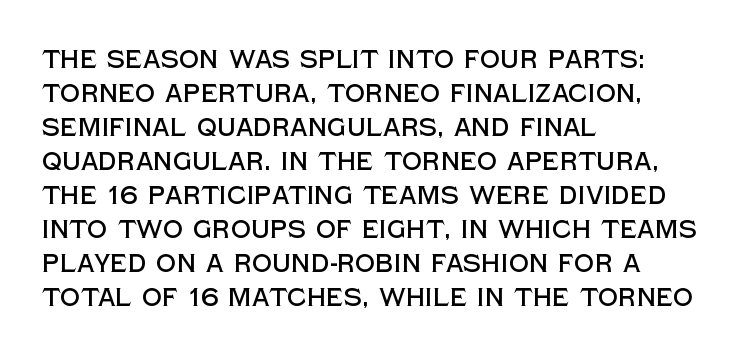
{"italic": "no", "underline": "no", "align": "left", "line_spacing": "normal", "line_spacing_ratio": 1.36, "letter_spacing": "normal", "letter_spacing_em": 0.0, "glyph_px": 25}
